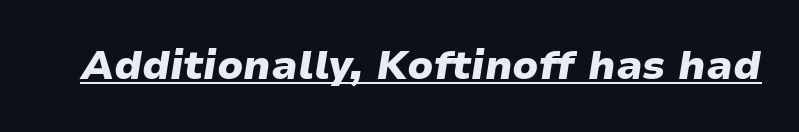
{"italic": "yes", "lean": "right", "slant_degrees": 9, "bold": "yes", "weight": "heavy", "width": "wide", "stroke_contrast": "low", "x_height": "medium", "monospaced": "no", "underline": "yes", "letter_spacing": "normal", "letter_spacing_em": 0.0, "glyph_px": 40}
